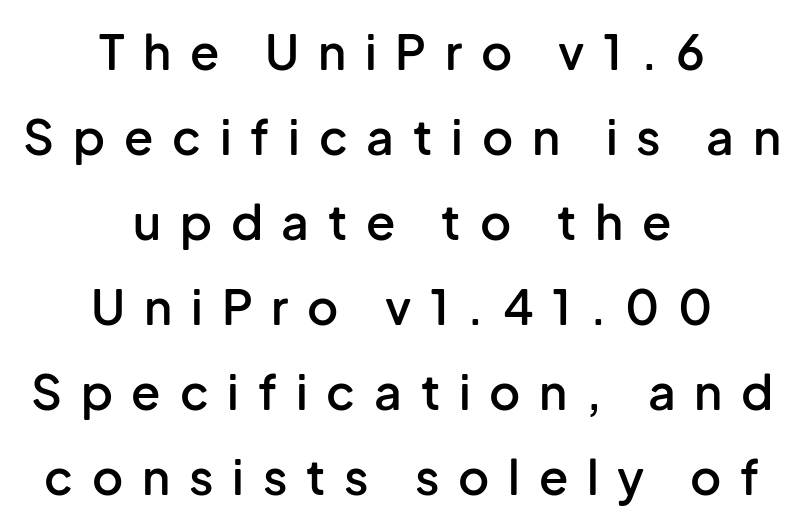
The image shows 48 px semibold sans-serif type, upright; set centered, line spacing 1.77x, unusually wide letter spacing (+0.39 em), not underlined; low stroke contrast and a medium x-height.
